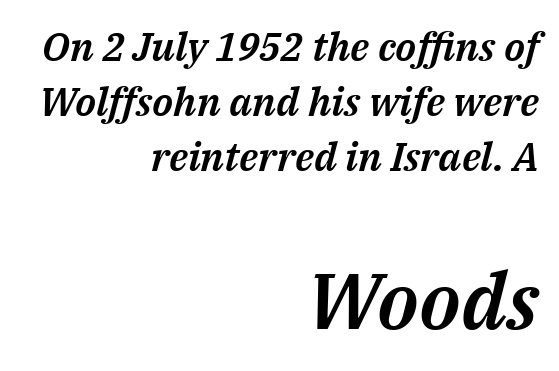
Do the characters align in a grid? No, the font is proportional. Visually the block forms a straight wall on the right and a jagged coastline on the left. Unmarked baselines from the first word to the last. If you squint, the bottom block still reads clearly — it's the larger of the two.
